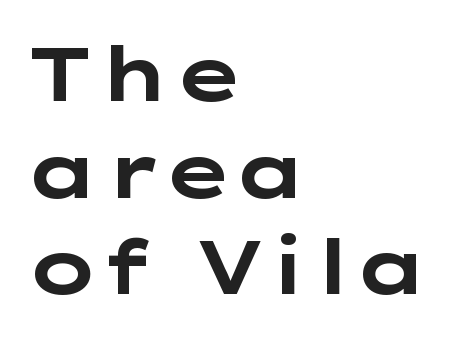
On the weight axis this lands at bold, roughly 700. Descenders hang freely into open space. Honestly, the row spacing looks completely unremarkable. The designer went with a sans here, leaving each stem footless.
